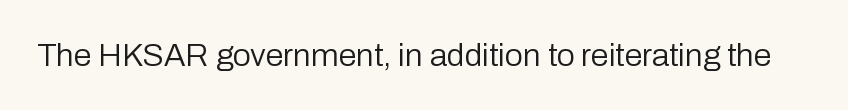
The image shows 32 px regular-weight sans-serif type, upright; set normal letter spacing, not underlined; low stroke contrast and a medium x-height.
